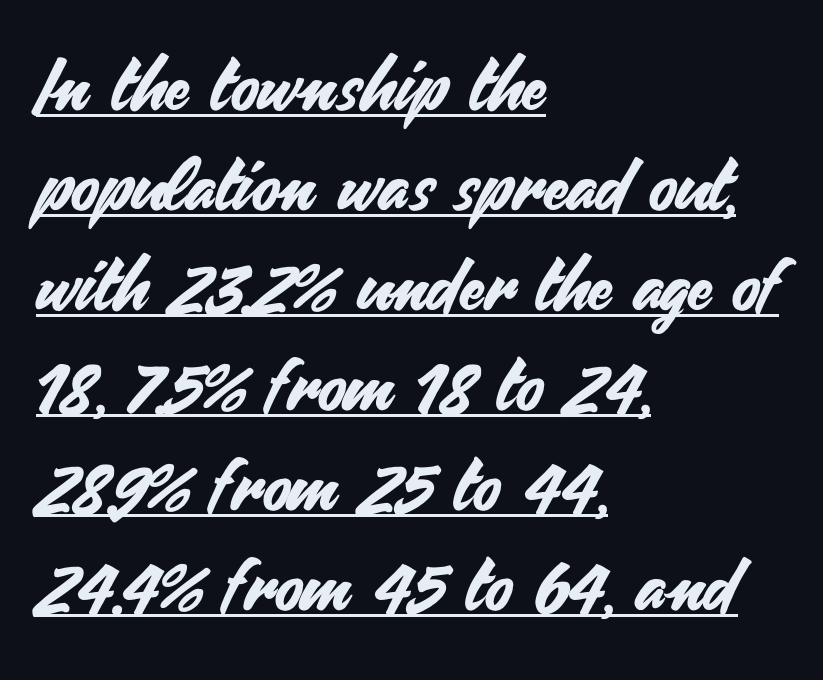
Descenders here cross a horizontal rule under the line. Does the type have serifs? No, each stem ends abruptly. Alignment: flush left. Horizontal bands of white between lines are of average thickness. The letters advance in unequal steps, a hallmark of proportional type.
